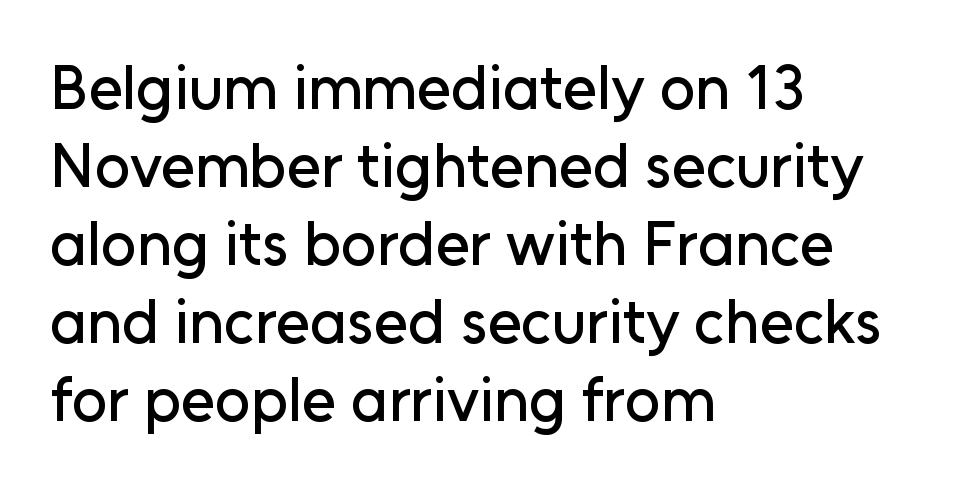
{"serif": "no", "italic": "no", "width": "normal", "stroke_contrast": "low", "x_height": "medium", "monospaced": "no", "underline": "no", "align": "left", "line_spacing": "normal", "line_spacing_ratio": 1.26, "letter_spacing": "normal", "letter_spacing_em": 0.0, "glyph_px": 62}
